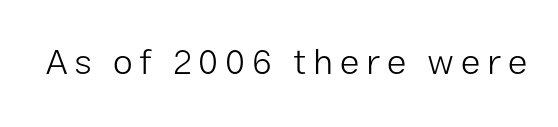
{"serif": "no", "italic": "no", "bold": "no", "weight": "light", "width": "normal", "stroke_contrast": "low", "x_height": "medium", "monospaced": "no", "underline": "no", "glyph_px": 36}
